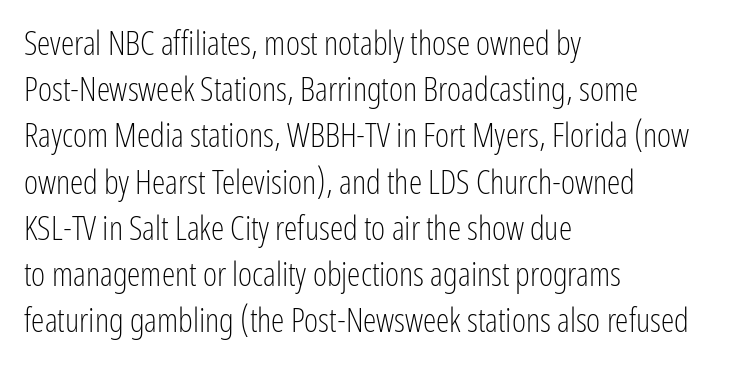
Q: Is the text bold? A: No.
Q: Is the text italic (slanted)? A: No, it is upright.
Q: Is the typeface a serif or a sans-serif typeface? A: Sans-serif.
Q: Is the text underlined? A: No.
Q: How is the paragraph aligned? A: Left-aligned.
Q: Is the spacing between letters normal or unusually wide? A: Normal.
Q: Is the spacing between lines tight, normal or loose? A: Normal.
Q: Width (condensed, normal, or wide)? A: Condensed.
Q: Stroke contrast? A: Low.
Q: x-height? A: Medium.
Q: Monospaced? A: No.
